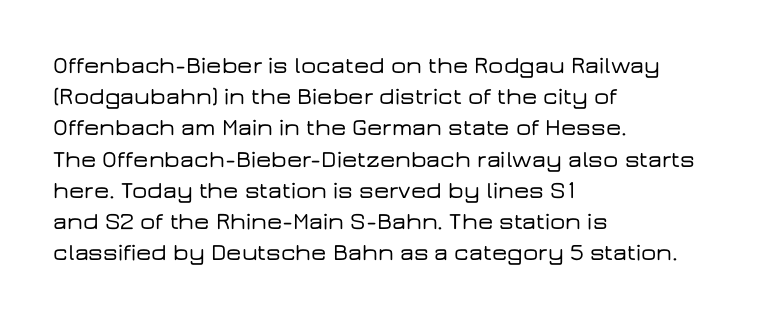
Q: Is the text italic (slanted)? A: No, it is upright.
Q: Is the text underlined? A: No.
Q: How is the paragraph aligned? A: Left-aligned.
Q: Is the spacing between letters normal or unusually wide? A: Normal.
Q: Is the spacing between lines tight, normal or loose? A: Normal.
